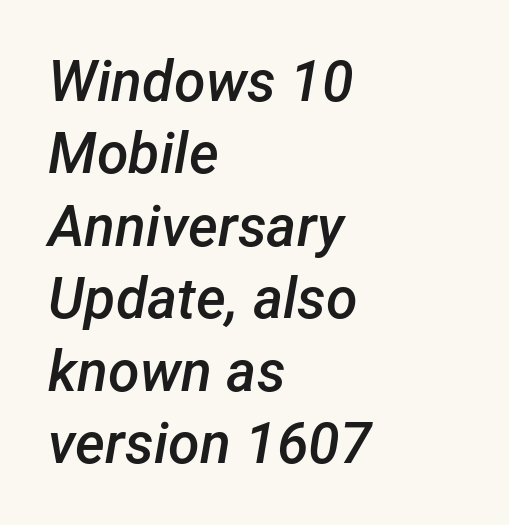
The image shows 57 px semibold type, italic (leaning right); set left-aligned, normal line spacing (1.27x), normal letter spacing, not underlined; low stroke contrast and a medium x-height.
